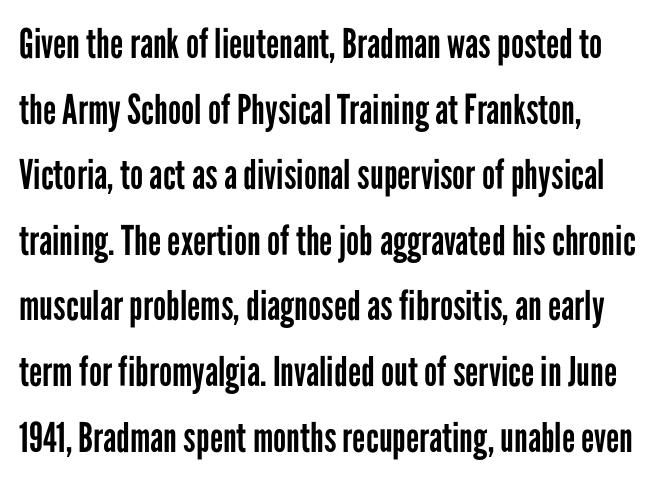
The image shows 41 px regular-weight, condensed sans-serif type, upright; set normal line spacing (1.6x), normal letter spacing, not underlined; low stroke contrast and a medium x-height.
